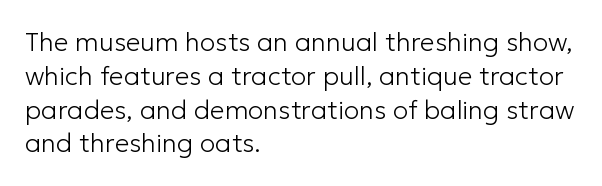
{"italic": "no", "bold": "no", "underline": "no", "align": "left", "line_spacing": "normal", "line_spacing_ratio": 1.3, "letter_spacing": "normal", "letter_spacing_em": 0.0, "glyph_px": 26}
